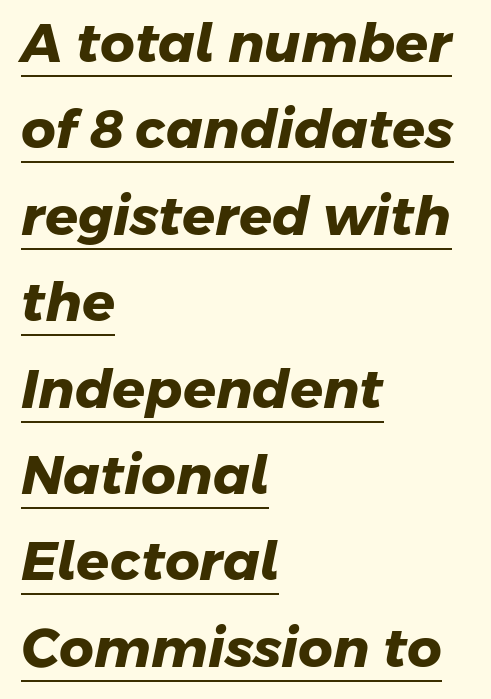
Q: Is the text bold? A: Yes.
Q: Is the typeface a serif or a sans-serif typeface? A: Sans-serif.
Q: Is the text underlined? A: Yes.
Q: How is the paragraph aligned? A: Left-aligned.
Q: Is the spacing between letters normal or unusually wide? A: Normal.
Q: Is the spacing between lines tight, normal or loose? A: Normal.
Q: Width (condensed, normal, or wide)? A: Normal.
Q: Stroke contrast? A: Low.
Q: x-height? A: Medium.
Q: Monospaced? A: No.
